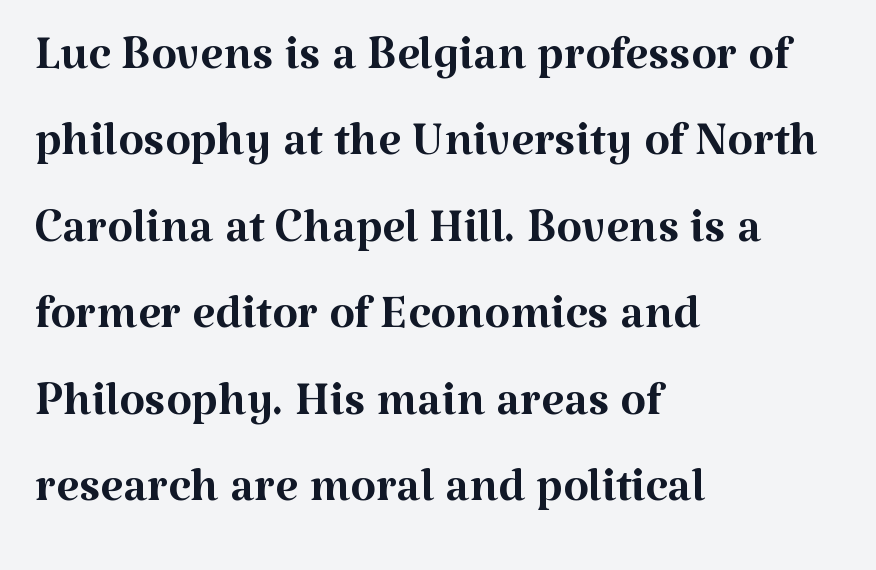
This sample has the flowing, uneven cadence of proportional lettering. Has an underline been added? It has not. The horizontal fit of the characters is conventional and even. The font sits on the lighter half of the weight spectrum, regular included. This sample uses an upright cut, with every glyph sitting square on the baseline.
